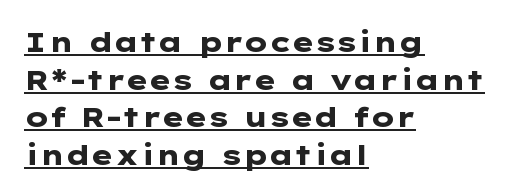
Q: Is the text bold? A: Yes.
Q: Is the text italic (slanted)? A: No, it is upright.
Q: Is the typeface a serif or a sans-serif typeface? A: Sans-serif.
Q: Is the text underlined? A: Yes.
Q: How is the paragraph aligned? A: Left-aligned.
Q: Is the spacing between letters normal or unusually wide? A: Normal.
Q: Is the spacing between lines tight, normal or loose? A: Normal.
Q: Width (condensed, normal, or wide)? A: Wide.
Q: Stroke contrast? A: Low.
Q: x-height? A: Medium.
